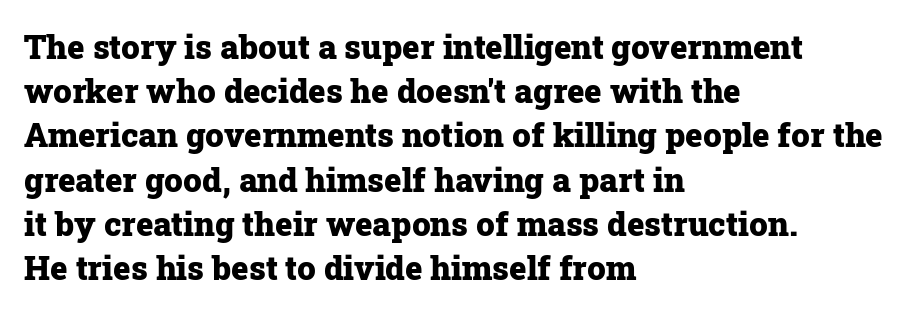
Q: Is the text bold? A: Yes.
Q: Is the text italic (slanted)? A: No, it is upright.
Q: Is the typeface a serif or a sans-serif typeface? A: Serif.
Q: Is the text underlined? A: No.
Q: How is the paragraph aligned? A: Left-aligned.
Q: Is the spacing between letters normal or unusually wide? A: Normal.
Q: Is the spacing between lines tight, normal or loose? A: Normal.
Q: Width (condensed, normal, or wide)? A: Normal.
Q: Stroke contrast? A: Low.
Q: x-height? A: Medium.
Q: Monospaced? A: No.
